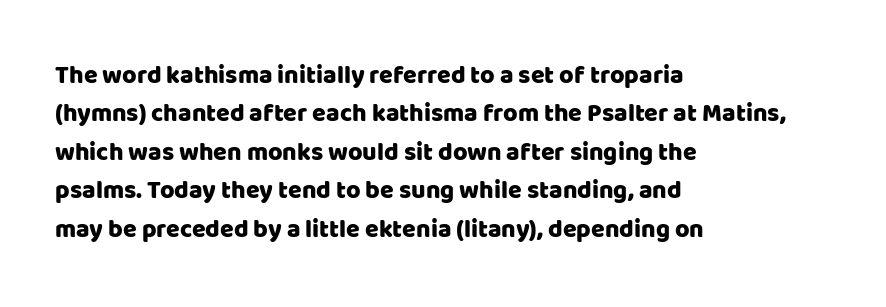
{"italic": "no", "underline": "no", "align": "left", "line_spacing": "normal", "line_spacing_ratio": 1.54, "letter_spacing": "normal", "letter_spacing_em": 0.0, "glyph_px": 25}
